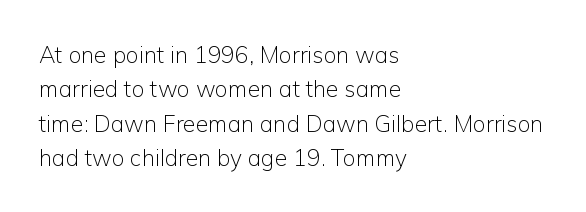
Observe the ordinary spacing: letters are neighbours, not strangers. Only glyphs here, with clear space below each row. Honestly, the row spacing looks completely unremarkable. No letter is thick-stroked: the sample isn't bold.
